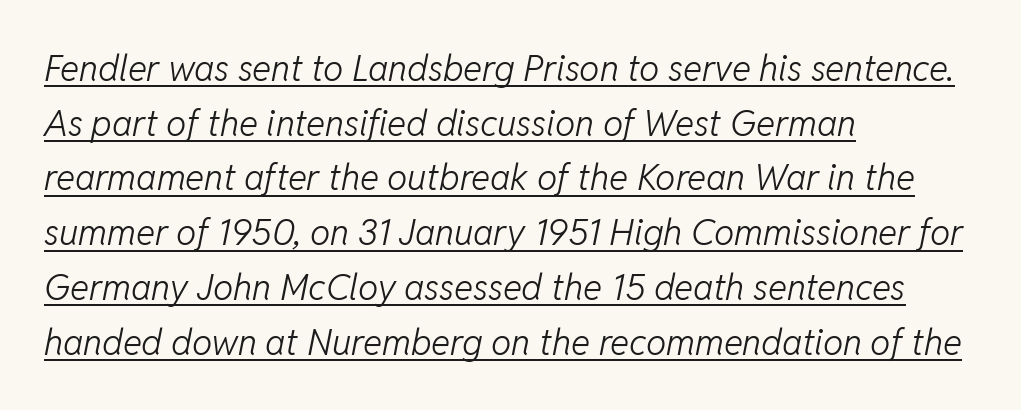
Q: Is the text bold? A: No.
Q: Is the text italic (slanted)? A: Yes, it leans right by about 11 degrees.
Q: Is the text underlined? A: Yes.
Q: How is the paragraph aligned? A: Left-aligned.
Q: Is the spacing between letters normal or unusually wide? A: Normal.
Q: Is the spacing between lines tight, normal or loose? A: Normal.
Q: Width (condensed, normal, or wide)? A: Normal.
Q: Stroke contrast? A: Low.
Q: x-height? A: Medium.
Q: Monospaced? A: No.
